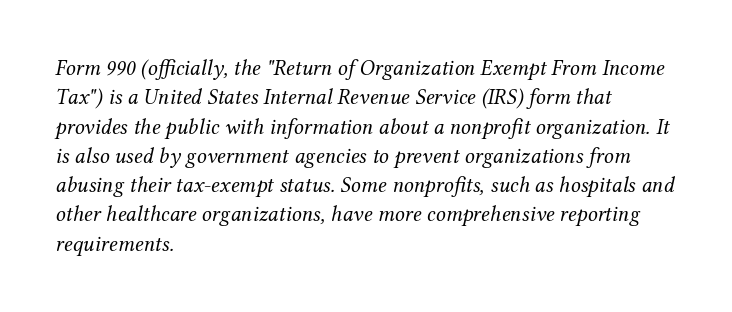
Q: Is the text bold? A: No.
Q: Is the text italic (slanted)? A: Yes, it leans right by about 12 degrees.
Q: Is the text underlined? A: No.
Q: How is the paragraph aligned? A: Left-aligned.
Q: Is the spacing between letters normal or unusually wide? A: Normal.
Q: Is the spacing between lines tight, normal or loose? A: Normal.
